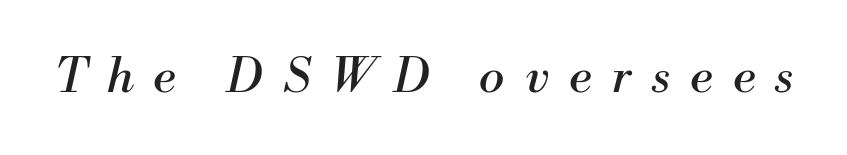
Q: Is the text bold? A: No.
Q: Is the text italic (slanted)? A: Yes, it leans right by about 13 degrees.
Q: Is the typeface a serif or a sans-serif typeface? A: Serif.
Q: Is the text underlined? A: No.
Q: Is the spacing between letters normal or unusually wide? A: Unusually wide.
Q: Width (condensed, normal, or wide)? A: Normal.
Q: Stroke contrast? A: Medium.
Q: x-height? A: Small.
Q: Monospaced? A: No.
